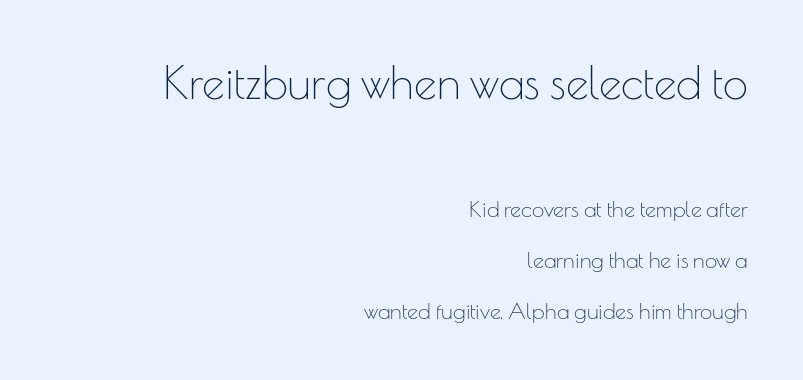
{"serif": "no", "italic": "no", "bold": "no", "weight": "thin", "width": "normal", "stroke_contrast": "low", "x_height": "small", "monospaced": "no", "underline": "no", "align": "right", "line_spacing": "loose", "line_spacing_ratio": 2.32, "letter_spacing": "normal", "letter_spacing_em": 0.0, "larger_block": "first", "size_ratio": 2.05, "glyph_px": 45}
